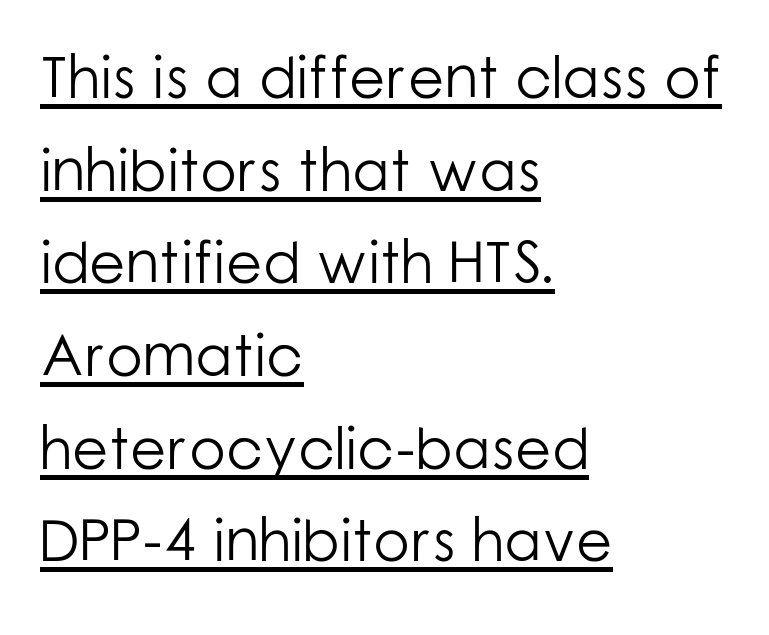
In designer terms, the underline attribute is active on this setting. This sample uses plain, unmodified letter spacing. The face used here is proportionally spaced, like ordinary book or web type. Vertically, the passage feels balanced, rows spaced as you'd expect. The font's upright variant was chosen for this text. Serifs: no, the terminals of the letterforms are clean.
